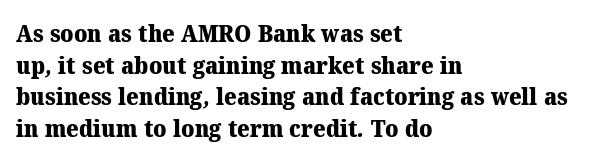
Underlining? Definitely not there. Evenly set lines give the paragraph a standard silhouette. Each line starts at the same left margin while the right side varies. The letters are bold, with thick, heavy strokes. Short note: letters normally spaced.
